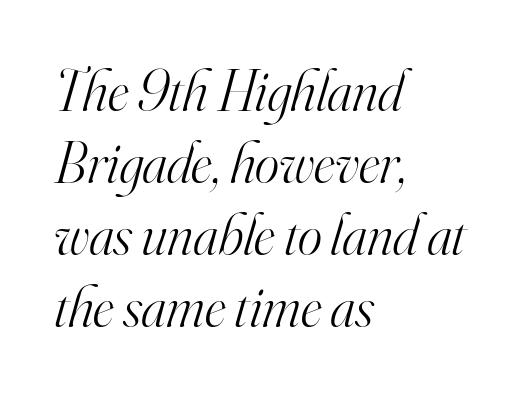
{"serif": "yes", "italic": "yes", "lean": "right", "slant_degrees": 16, "bold": "no", "weight": "light", "width": "normal", "stroke_contrast": "high", "x_height": "small", "monospaced": "no", "underline": "no", "align": "left", "line_spacing_ratio": 1.24, "letter_spacing": "normal", "letter_spacing_em": 0.0, "glyph_px": 58}
